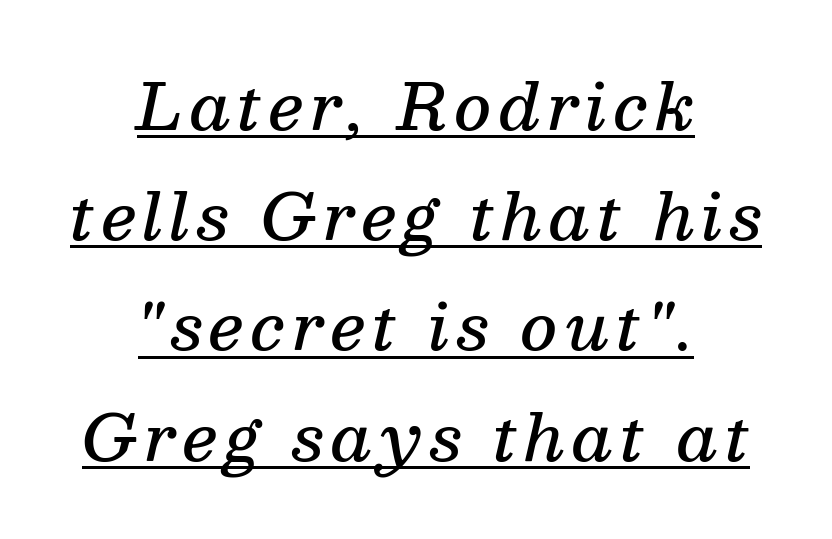
{"serif": "yes", "italic": "yes", "lean": "right", "slant_degrees": 13, "bold": "semi", "weight": "semibold", "width": "normal", "stroke_contrast": "medium", "x_height": "medium", "monospaced": "no", "underline": "yes", "align": "center", "line_spacing_ratio": 1.75, "glyph_px": 63}
